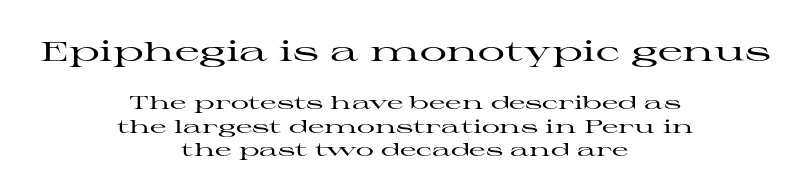
The image shows 27 px text type, upright; set centered, normal line spacing (1.31x), normal letter spacing, not underlined; the first (top) block is 1.5x larger.
